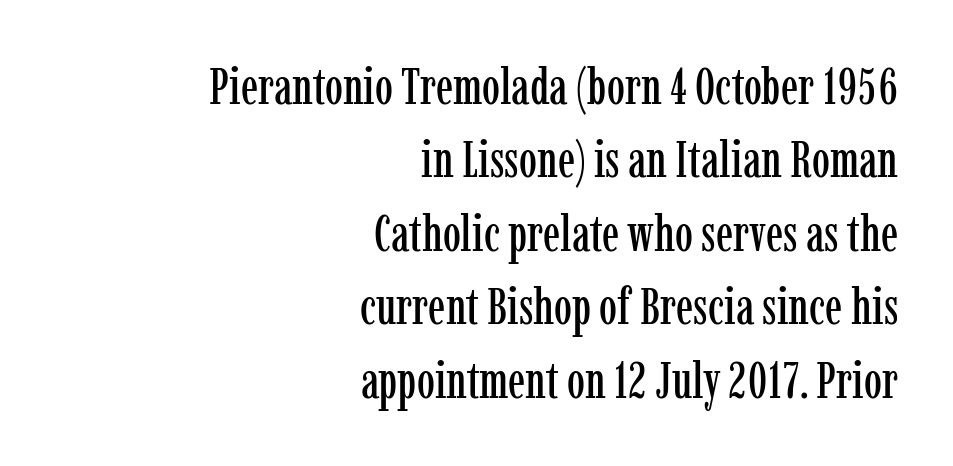
Q: Is the text italic (slanted)? A: No, it is upright.
Q: Is the typeface a serif or a sans-serif typeface? A: Serif.
Q: Is the text underlined? A: No.
Q: How is the paragraph aligned? A: Right-aligned.
Q: Is the spacing between letters normal or unusually wide? A: Normal.
Q: Is the spacing between lines tight, normal or loose? A: Normal.
Q: Width (condensed, normal, or wide)? A: Condensed.
Q: Stroke contrast? A: Low.
Q: x-height? A: Medium.
Q: Monospaced? A: No.
